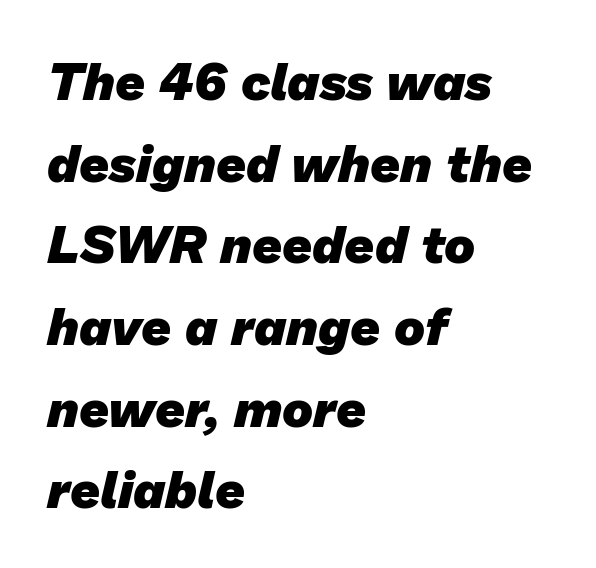
{"serif": "no", "bold": "yes", "weight": "heavy", "width": "normal", "stroke_contrast": "low", "x_height": "medium", "monospaced": "no", "underline": "no", "align": "left", "line_spacing": "normal", "line_spacing_ratio": 1.57, "letter_spacing": "normal", "letter_spacing_em": 0.0, "glyph_px": 52}
